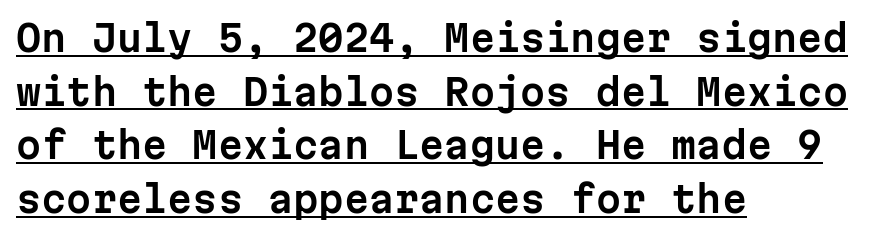
{"serif": "no", "italic": "no", "width": "normal", "stroke_contrast": "low", "x_height": "medium", "monospaced": "yes", "underline": "yes", "align": "left", "line_spacing": "normal", "line_spacing_ratio": 1.49, "letter_spacing": "normal", "letter_spacing_em": 0.0, "glyph_px": 36}
